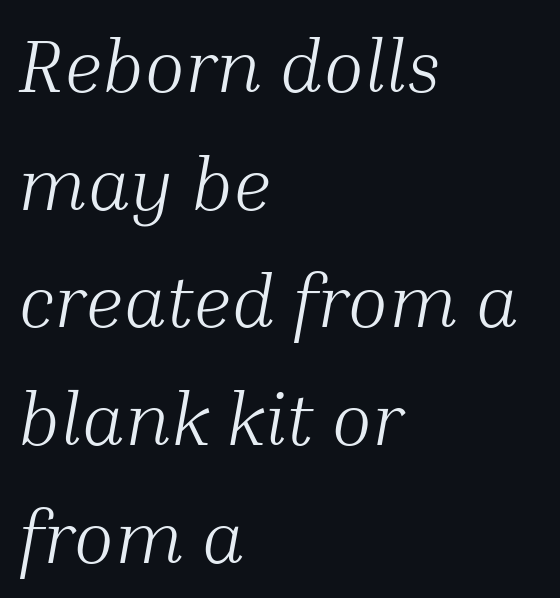
The letters sit at their default tracking, neither squeezed nor spread. Looks like regular typesetting: each glyph gets only the width it needs. Short and long lines alike share a common starting point at left. Check the space under the baseline: it is left empty. Stems here are at most as thick as an everyday book face. Slanted lettering throughout.
